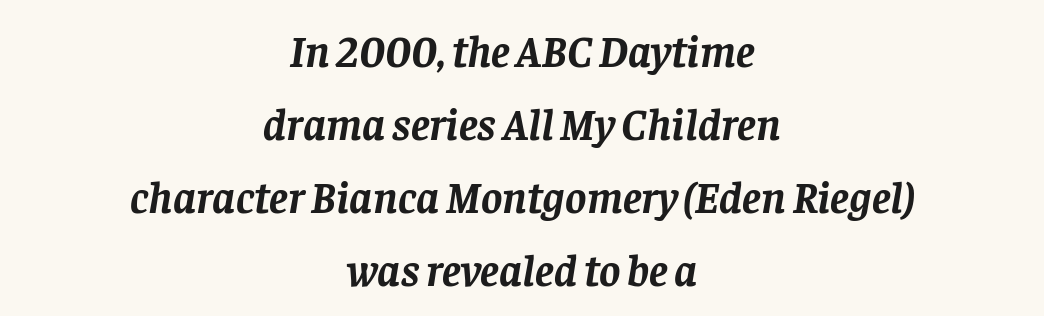
Strong, thick strokes mark this as bold type. The rag falls on both sides of this text block equally. A typesetter would mark this as italic. There is no visible air inserted between adjacent glyphs. Only glyphs here, with clear space below each row.
